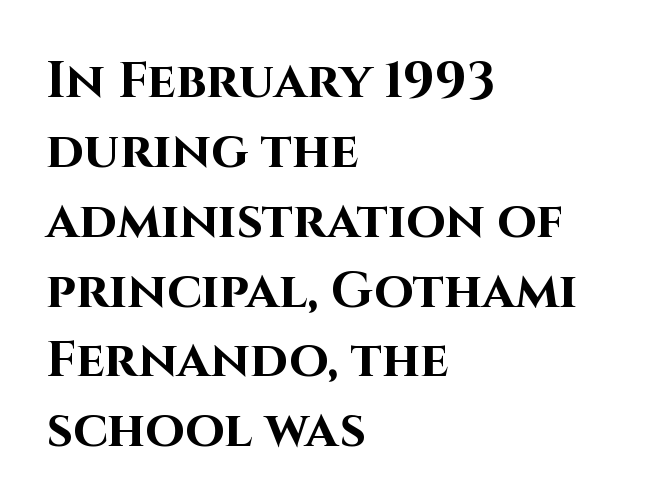
{"serif": "no", "italic": "no", "bold": "yes", "weight": "bold", "width": "normal", "stroke_contrast": "high", "x_height": "large", "monospaced": "no", "underline": "no", "align": "left", "line_spacing": "normal", "line_spacing_ratio": 1.37, "letter_spacing": "normal", "letter_spacing_em": 0.0, "glyph_px": 51}
